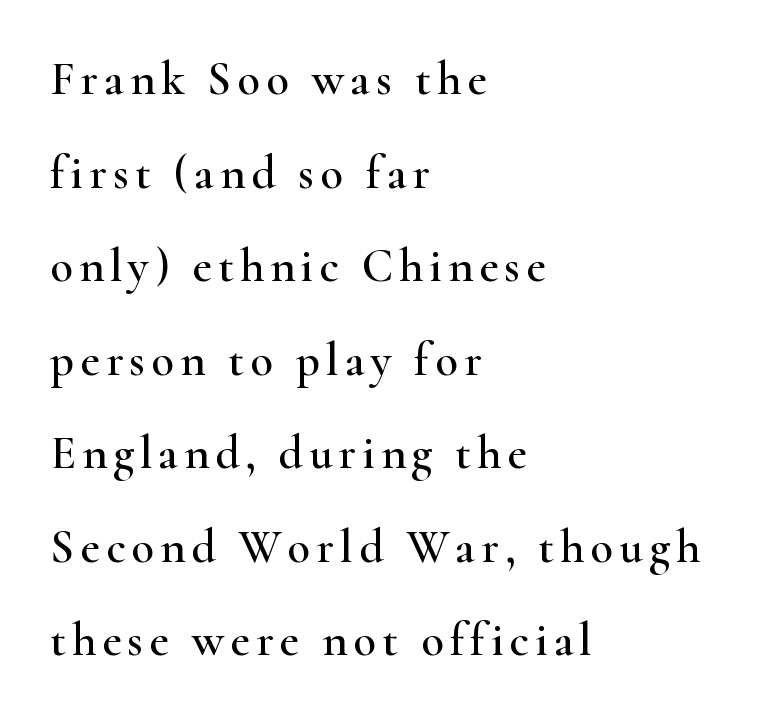
Q: Is the text italic (slanted)? A: No, it is upright.
Q: Is the typeface a serif or a sans-serif typeface? A: Serif.
Q: Is the text underlined? A: No.
Q: How is the paragraph aligned? A: Left-aligned.
Q: Is the spacing between lines tight, normal or loose? A: Loose.
Q: Width (condensed, normal, or wide)? A: Wide.
Q: Stroke contrast? A: High.
Q: x-height? A: Small.
Q: Monospaced? A: No.
